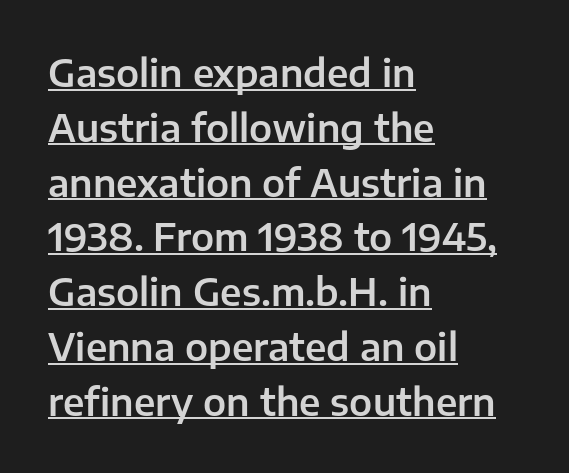
The image shows 37 px sans-serif type, upright; set left-aligned, normal line spacing (1.48x), normal letter spacing, underlined; low stroke contrast and a medium x-height.
